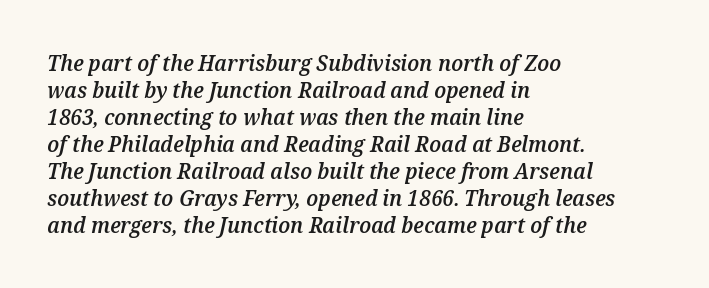
There's an unmistakable incline to the writing here. Quick note: underline off. This sample is left-justified, so line endings fall wherever the words run out. Students, note that the glyphs here touch the page at normal intervals. Weight check: semibold — heavier than regular, not quite bold.
